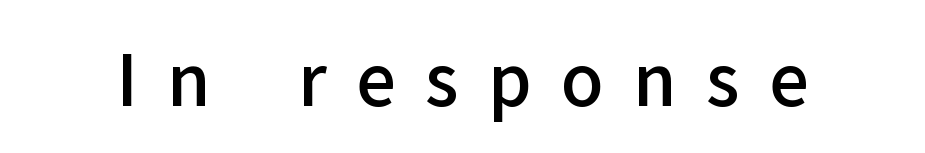
The glyphs are unaccompanied by any horizontal stroke below them. Quick note: not italic, upright. The rendering uses natural spacing where letterforms have individual widths. You can tell from the bare stems that sans-serif type was used. The letters are semibold — heavier than regular but short of a full bold. Each word looks stretched out because of the extra space between its letters.
